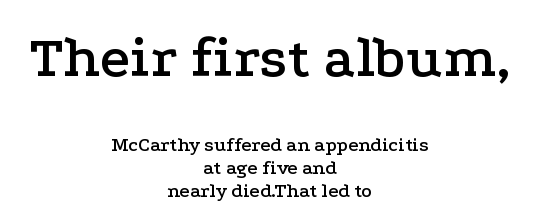
The image shows 59 px wide serif type, upright; set centered, tight line spacing (1.14x), normal letter spacing, not underlined; the first (top) block is 2.95x larger; low stroke contrast and a medium x-height.
